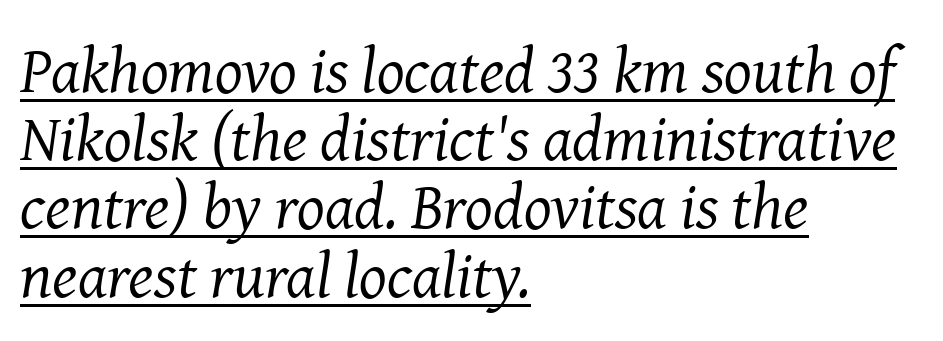
Leftover space on each line is placed entirely after the last word. Glyph-to-glyph distance matches everyday printed text. Think of a printed novel: that variable character pitch is what you see here. Are there feet on the stems? There are — it's a serif.
